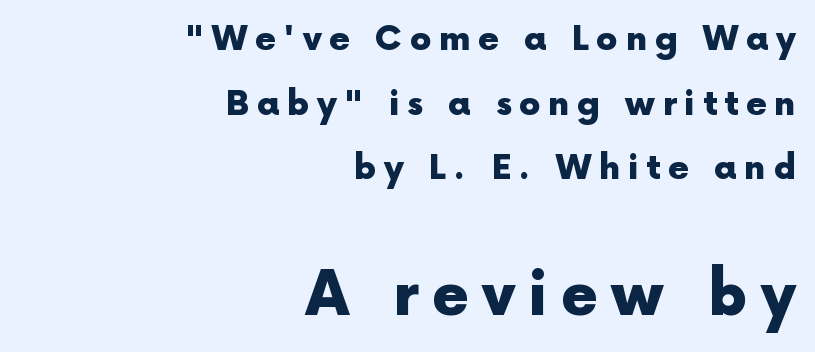
{"serif": "no", "italic": "no", "bold": "yes", "weight": "heavy", "width": "normal", "x_height": "medium", "monospaced": "no", "underline": "no", "align": "right", "line_spacing": "loose", "line_spacing_ratio": 1.9, "letter_spacing": "wide", "letter_spacing_em": 0.22, "larger_block": "second", "size_ratio": 1.76, "glyph_px": 60}
